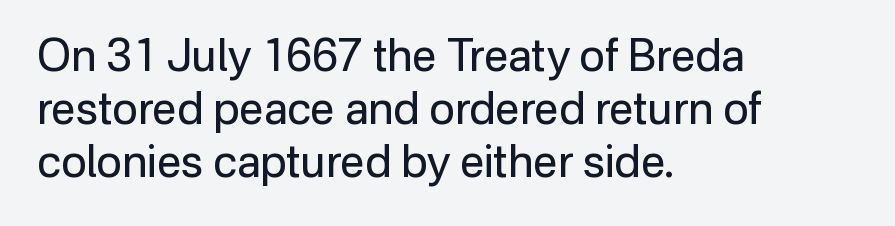
The image shows 44 px regular-weight sans-serif type, upright; set left-aligned, line spacing 1.21x, normal letter spacing, not underlined; low stroke contrast and a medium x-height.
